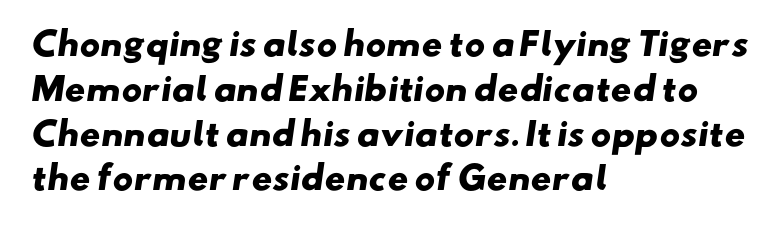
Q: Is the text bold? A: Yes.
Q: Is the typeface a serif or a sans-serif typeface? A: Sans-serif.
Q: Is the text underlined? A: No.
Q: How is the paragraph aligned? A: Left-aligned.
Q: Is the spacing between letters normal or unusually wide? A: Normal.
Q: Is the spacing between lines tight, normal or loose? A: Normal.
Q: Width (condensed, normal, or wide)? A: Wide.
Q: Stroke contrast? A: Low.
Q: x-height? A: Small.
Q: Monospaced? A: No.
